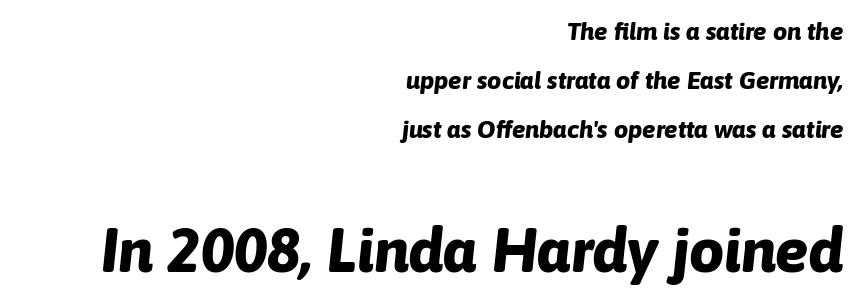
There is no visible air inserted between adjacent glyphs. The rendering uses natural spacing where letterforms have individual widths. Interline gaps are noticeably wide in this sample. The designer gave the closing block more size than the opening block. How heavy is the stroke? Heavy — this is a bold. Each row of text sits above clean, open space.
